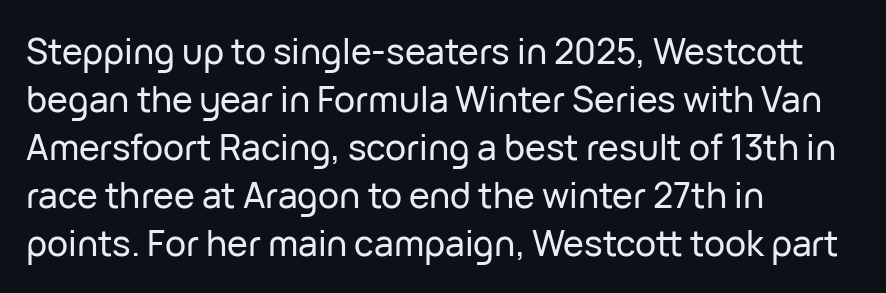
When letters stand straight like this, we call the style roman or upright. The leading is moderate, giving the passage an even texture. A typesetter would call this proportional, since set widths differ per character. Check where the strokes stop: nothing finishes them off — pure sans. The letterforms sit shoulder to shoulder at normal distance. The specimen omits any rule beneath the text block's lines.
